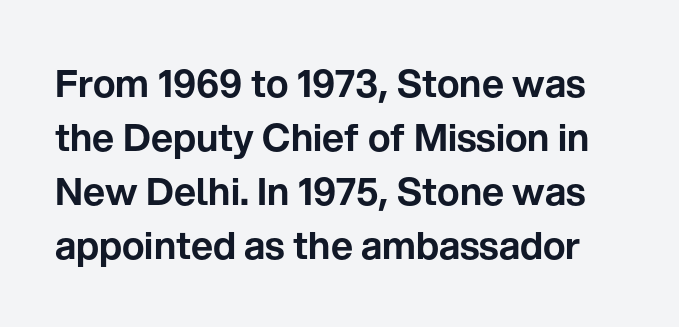
{"serif": "no", "italic": "no", "width": "normal", "stroke_contrast": "low", "x_height": "medium", "monospaced": "no", "underline": "no", "line_spacing": "normal", "line_spacing_ratio": 1.42, "letter_spacing": "normal", "letter_spacing_em": 0.0, "glyph_px": 38}
